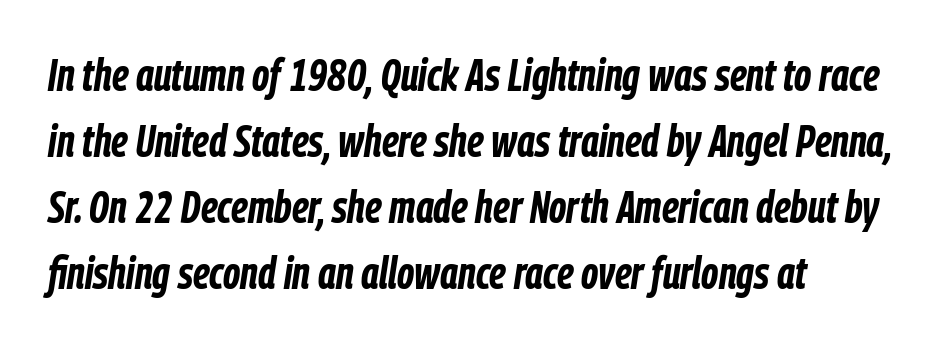
The image shows 44 px bold, condensed type, italic (leaning right); set left-aligned, normal line spacing (1.5x), normal letter spacing, not underlined; low stroke contrast and a medium x-height.
